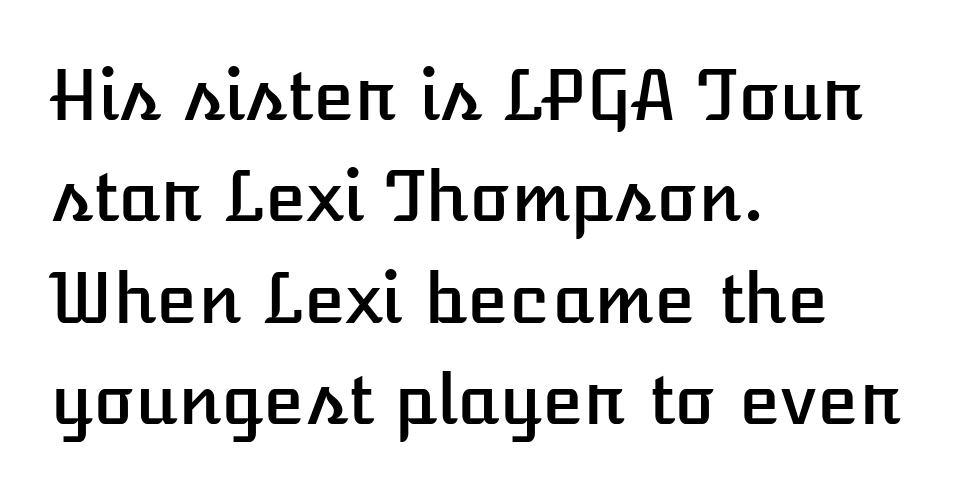
{"italic": "no", "width": "normal", "stroke_contrast": "low", "x_height": "medium", "monospaced": "no", "underline": "no", "align": "left", "line_spacing": "normal", "line_spacing_ratio": 1.49, "letter_spacing": "normal", "letter_spacing_em": 0.0, "glyph_px": 68}
